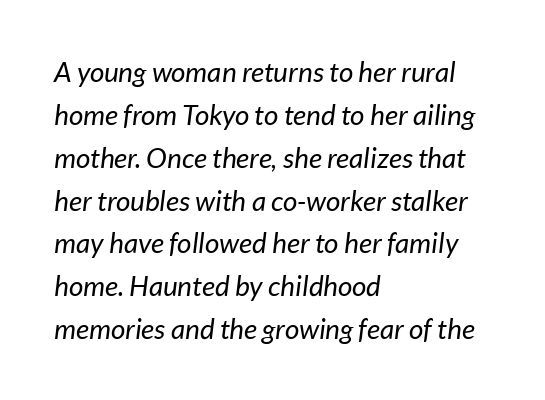
Q: Is the text bold? A: No.
Q: Is the text italic (slanted)? A: Yes, it leans right by about 7 degrees.
Q: Is the text underlined? A: No.
Q: How is the paragraph aligned? A: Left-aligned.
Q: Is the spacing between letters normal or unusually wide? A: Normal.
Q: Is the spacing between lines tight, normal or loose? A: Normal.
Q: Width (condensed, normal, or wide)? A: Normal.
Q: Stroke contrast? A: Low.
Q: x-height? A: Medium.
Q: Monospaced? A: No.
